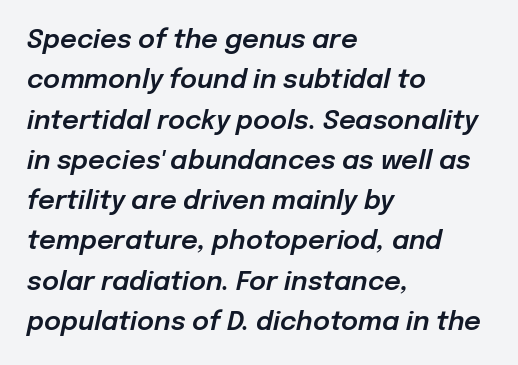
The image shows 26 px text type, italic (leaning right); set left-aligned, normal line spacing (1.55x), normal letter spacing, not underlined.
